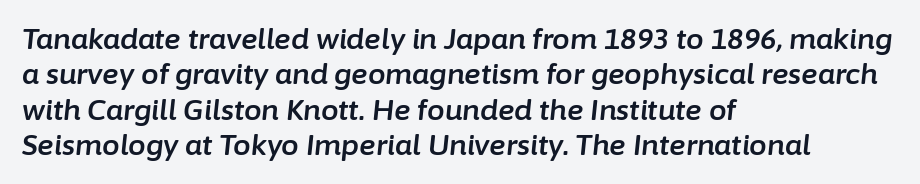
Q: Is the text italic (slanted)? A: Yes, it leans right by about 6 degrees.
Q: Is the text underlined? A: No.
Q: How is the paragraph aligned? A: Left-aligned.
Q: Is the spacing between letters normal or unusually wide? A: Normal.
Q: Is the spacing between lines tight, normal or loose? A: Normal.
Q: Width (condensed, normal, or wide)? A: Normal.
Q: Stroke contrast? A: Low.
Q: x-height? A: Medium.
Q: Monospaced? A: No.
